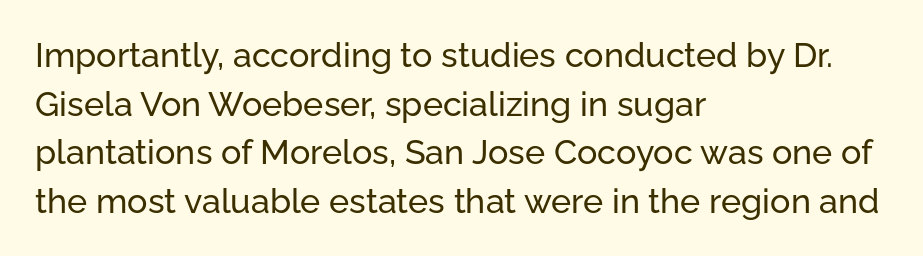
The image shows 34 px sans-serif type, upright; set left-aligned, normal line spacing (1.43x), normal letter spacing, not underlined; low stroke contrast and a medium x-height.
